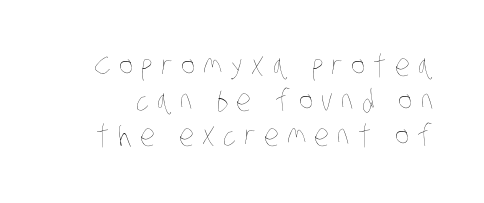
{"bold": "no", "weight": "thin", "width": "condensed", "stroke_contrast": "low", "x_height": "large", "monospaced": "no", "underline": "no", "line_spacing_ratio": 1.17, "letter_spacing": "wide", "letter_spacing_em": 0.27, "glyph_px": 30}
